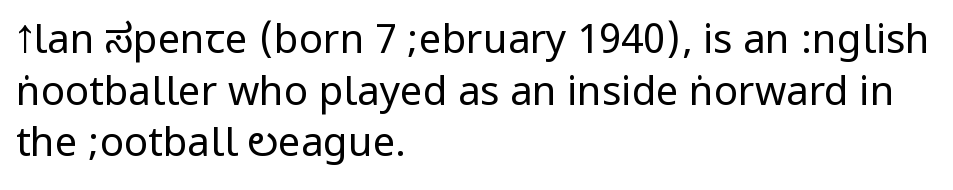
The image shows 40 px regular-weight, condensed sans-serif type, upright; set left-aligned, normal line spacing (1.29x), normal letter spacing, not underlined; low stroke contrast.
